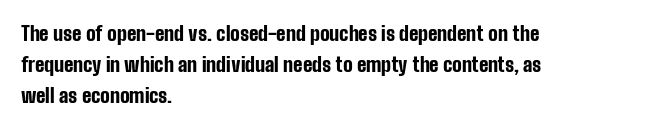
{"italic": "no", "bold": "yes", "underline": "no", "align": "left", "line_spacing": "normal", "line_spacing_ratio": 1.56, "letter_spacing": "normal", "letter_spacing_em": 0.0, "glyph_px": 20}
